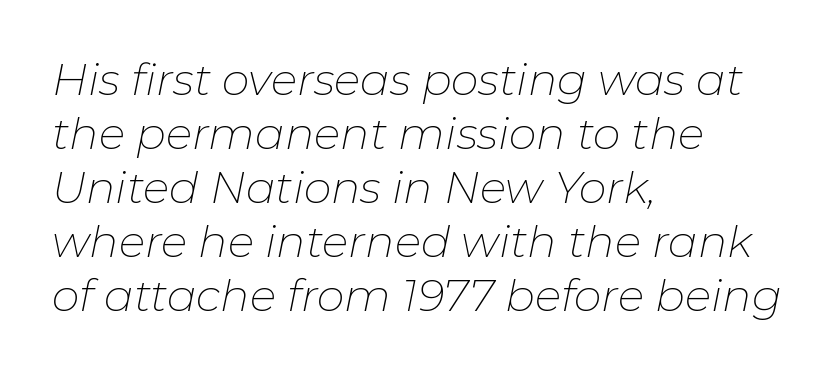
{"italic": "yes", "lean": "right", "slant_degrees": 11, "bold": "no", "weight": "thin", "width": "normal", "stroke_contrast": "low", "x_height": "medium", "monospaced": "no", "underline": "no", "align": "left", "line_spacing_ratio": 1.23, "letter_spacing": "normal", "letter_spacing_em": 0.0, "glyph_px": 44}
